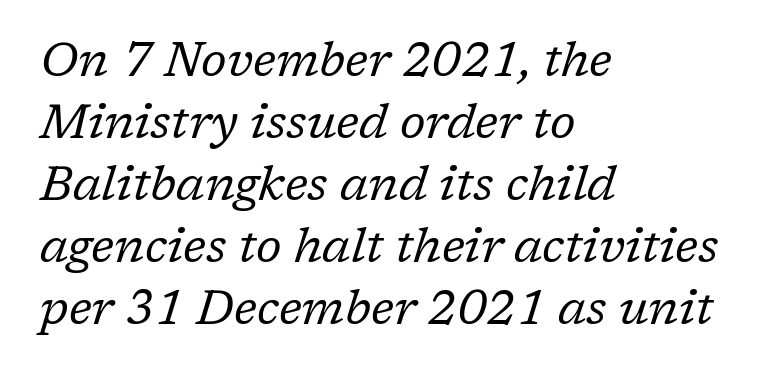
The image shows 48 px regular-weight serif type, italic (leaning right); set left-aligned, normal line spacing (1.29x), normal letter spacing, not underlined; low stroke contrast and a medium x-height.
